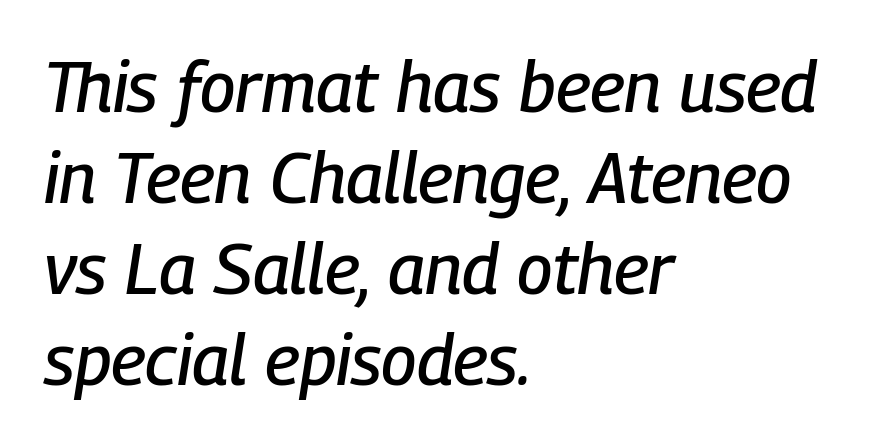
Q: Is the text italic (slanted)? A: Yes, it leans right by about 9 degrees.
Q: Is the text underlined? A: No.
Q: How is the paragraph aligned? A: Left-aligned.
Q: Is the spacing between letters normal or unusually wide? A: Normal.
Q: Is the spacing between lines tight, normal or loose? A: Normal.
Q: Width (condensed, normal, or wide)? A: Condensed.
Q: Stroke contrast? A: Low.
Q: x-height? A: Medium.
Q: Monospaced? A: No.
